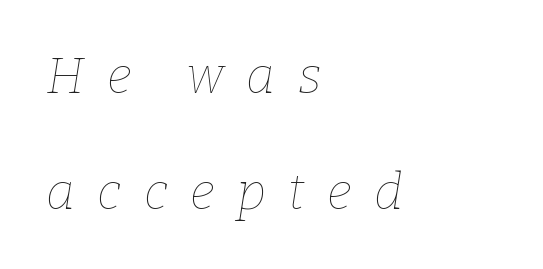
The image shows 50 px thin type, italic (leaning right); set left-aligned, loose line spacing (2.32x), unusually wide letter spacing (+0.45 em), not underlined; low stroke contrast and a medium x-height.
